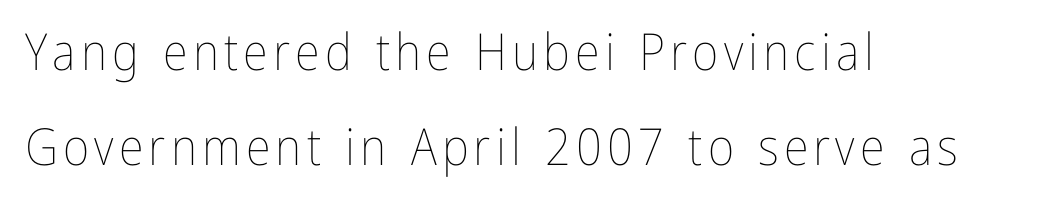
Q: Is the text bold? A: No.
Q: Is the text italic (slanted)? A: No, it is upright.
Q: Is the text underlined? A: No.
Q: How is the paragraph aligned? A: Left-aligned.
Q: Width (condensed, normal, or wide)? A: Condensed.
Q: Stroke contrast? A: Low.
Q: x-height? A: Medium.
Q: Monospaced? A: No.
